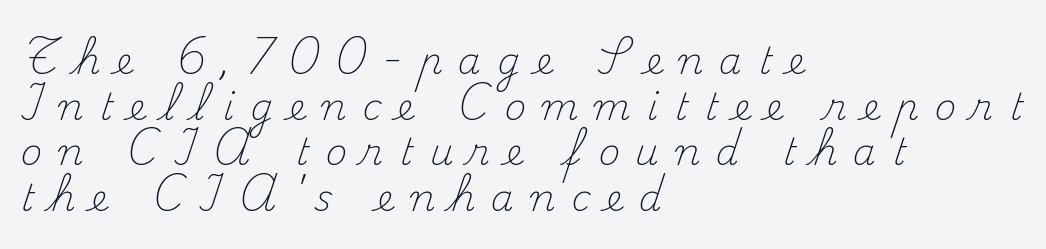
The image shows 37 px light serif type; set left-aligned, line spacing 1.23x, unusually wide letter spacing (+0.43 em), not underlined; medium stroke contrast and a small x-height.
